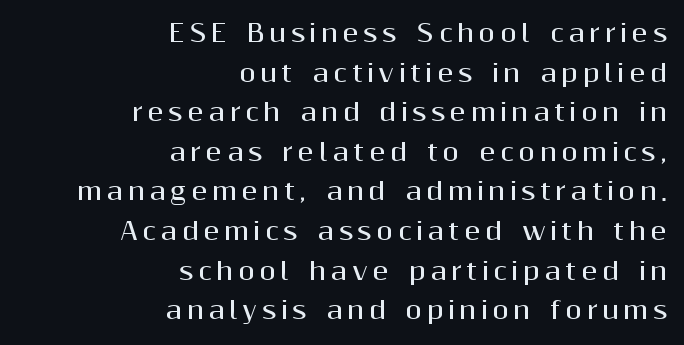
Posture: vertical. Underline: absent. How would I describe the line gaps? Plain and ordinary. The ragged edge is on the left, which tells us the setting is flush right. Set as a true bold cut, around the 700 mark.
